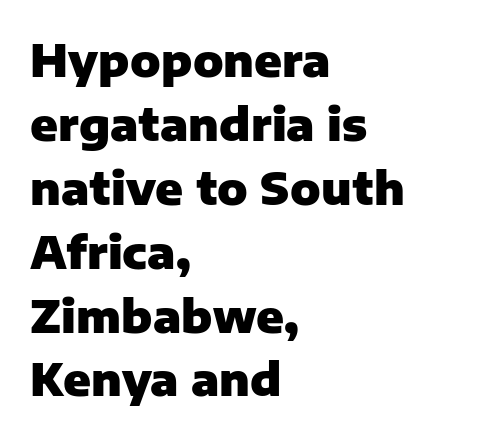
A typesetter would call this proportional, since set widths differ per character. Look at the tracking — it's just the regular setting, nothing added. It's the straight-up-and-down kind of type. The text was rendered using a sans face with plain stroke endings. Pretty heavy lettering here — definitely bold. The words here are not underlined.
